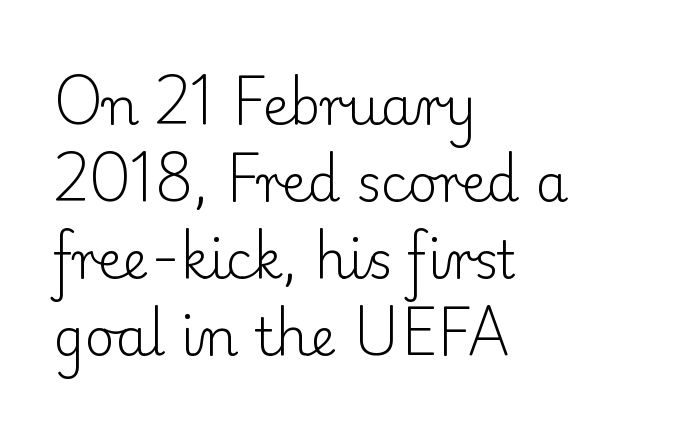
The image shows 52 px light type, upright; set left-aligned, normal line spacing (1.48x), normal letter spacing, not underlined; low stroke contrast and a small x-height.
